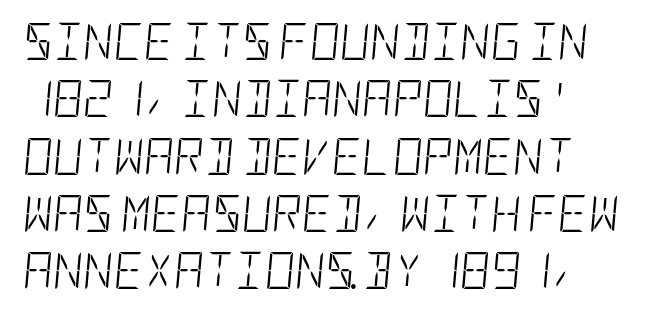
The image shows 37 px light, condensed type, italic (leaning right); set normal line spacing (1.55x), normal letter spacing, not underlined; low stroke contrast and a large x-height.
